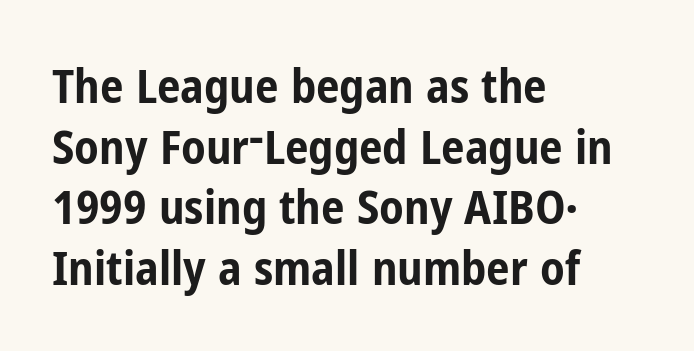
This sample uses a sans-serif face. The type is set solid horizontally, with unmodified tracking. The passage shown is typed in a proportional face where columns would drift. The letters stand straight up with perfectly vertical stems. Horizontally, the lines are justified to the leading edge only. The designer left line spacing at the default.
